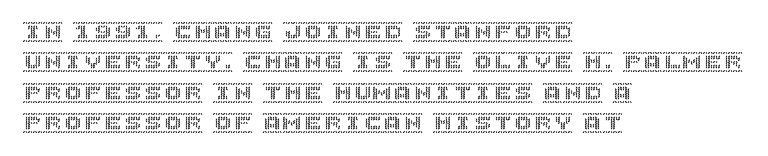
Characters follow at the spacing the type designer built in. The line-height multiplier appears to be the usual default. Just letters on the line, the space beneath them empty. It's the straight-up-and-down kind of type. Each line starts at the same left margin while the right side varies.
